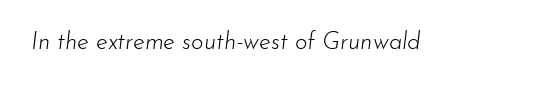
Q: Is the text bold? A: No.
Q: Is the text italic (slanted)? A: Yes, it leans right by about 7 degrees.
Q: Is the text underlined? A: No.
Q: Is the spacing between letters normal or unusually wide? A: Normal.
